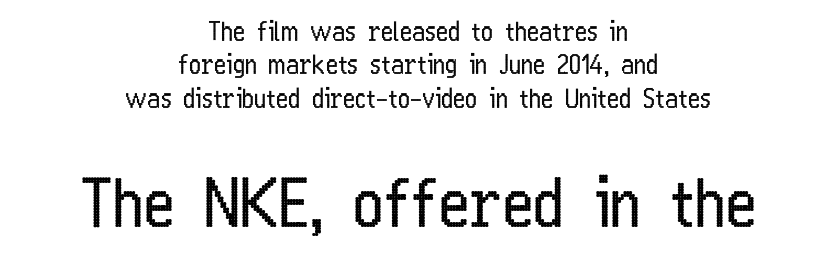
{"serif": "no", "italic": "no", "bold": "no", "weight": "regular", "width": "condensed", "stroke_contrast": "low", "x_height": "medium", "monospaced": "no", "underline": "no", "align": "center", "line_spacing": "normal", "line_spacing_ratio": 1.28, "letter_spacing": "normal", "letter_spacing_em": 0.0, "larger_block": "second", "size_ratio": 2.54, "glyph_px": 66}
